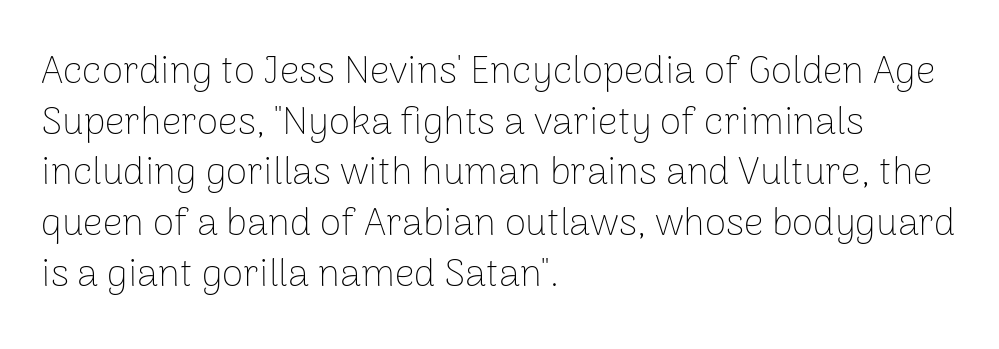
The image shows 39 px thin sans-serif type, upright; set left-aligned, normal line spacing (1.3x), normal letter spacing, not underlined; low stroke contrast and a medium x-height.
